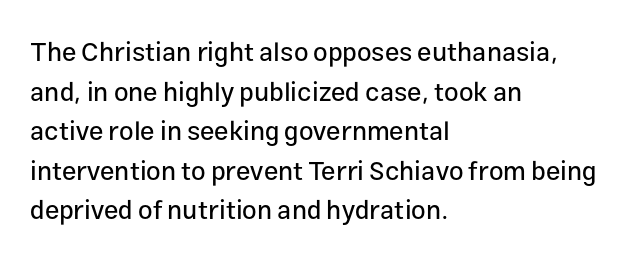
Q: Is the text italic (slanted)? A: No, it is upright.
Q: Is the text underlined? A: No.
Q: How is the paragraph aligned? A: Left-aligned.
Q: Is the spacing between letters normal or unusually wide? A: Normal.
Q: Is the spacing between lines tight, normal or loose? A: Normal.
